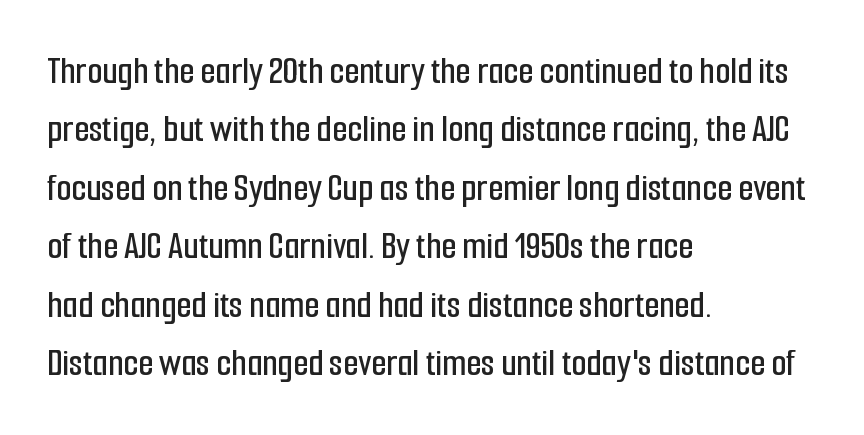
{"serif": "no", "italic": "no", "width": "condensed", "stroke_contrast": "low", "x_height": "medium", "monospaced": "no", "underline": "no", "align": "left", "line_spacing": "normal", "line_spacing_ratio": 1.5, "letter_spacing": "normal", "letter_spacing_em": 0.0, "glyph_px": 39}
